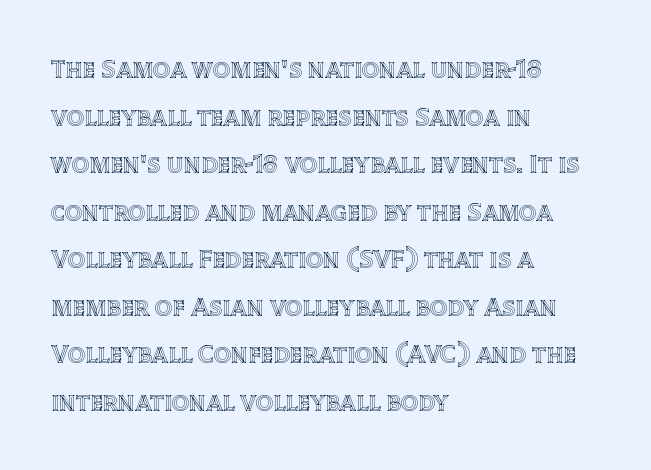
The image shows 27 px text type, upright; set left-aligned, line spacing 1.76x, normal letter spacing, not underlined.
